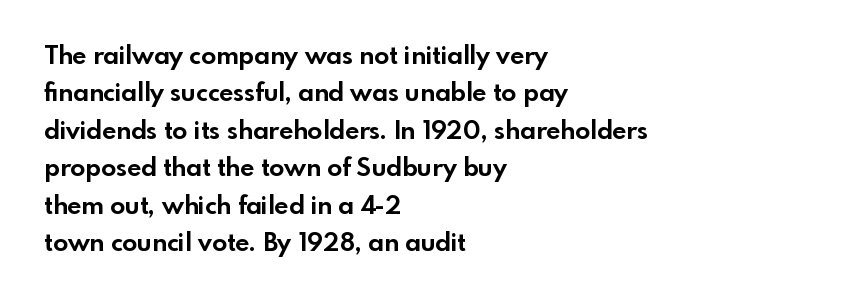
Q: Is the text bold? A: Yes.
Q: Is the text italic (slanted)? A: No, it is upright.
Q: Is the text underlined? A: No.
Q: How is the paragraph aligned? A: Left-aligned.
Q: Is the spacing between letters normal or unusually wide? A: Normal.
Q: Is the spacing between lines tight, normal or loose? A: Normal.
